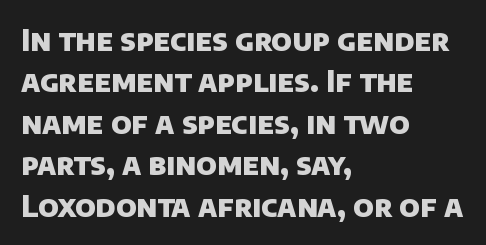
Q: Is the text bold? A: Yes.
Q: Is the typeface a serif or a sans-serif typeface? A: Sans-serif.
Q: Is the text underlined? A: No.
Q: How is the paragraph aligned? A: Left-aligned.
Q: Is the spacing between letters normal or unusually wide? A: Normal.
Q: Is the spacing between lines tight, normal or loose? A: Normal.
Q: Width (condensed, normal, or wide)? A: Normal.
Q: Stroke contrast? A: Low.
Q: x-height? A: Large.
Q: Monospaced? A: No.
